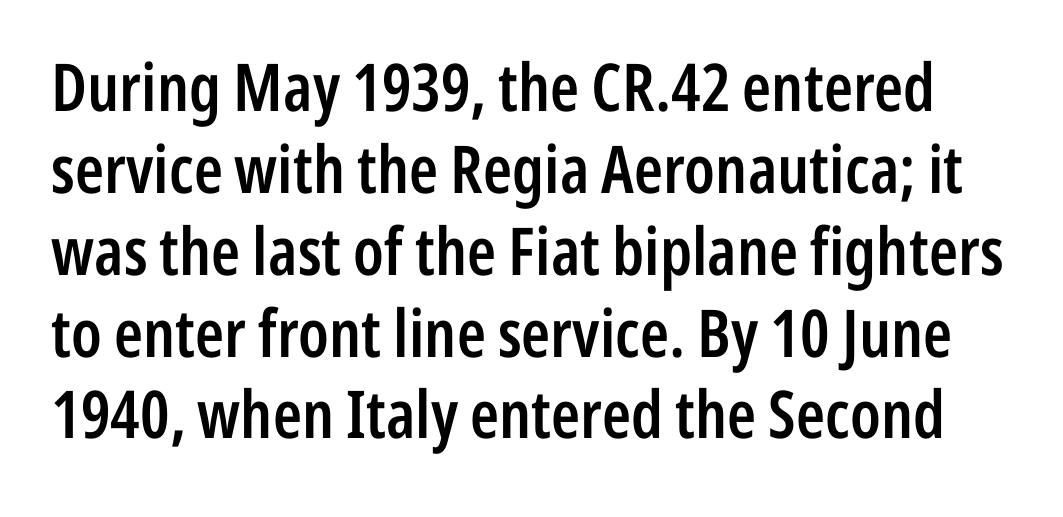
{"serif": "no", "italic": "no", "bold": "semi", "weight": "semibold", "width": "condensed", "stroke_contrast": "low", "x_height": "medium", "monospaced": "no", "underline": "no", "line_spacing_ratio": 1.24, "letter_spacing": "normal", "letter_spacing_em": 0.0, "glyph_px": 66}
